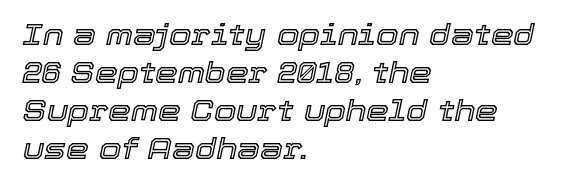
The image shows 29 px text type, italic (leaning right); set left-aligned, normal line spacing (1.31x), normal letter spacing, not underlined; a medium x-height.
